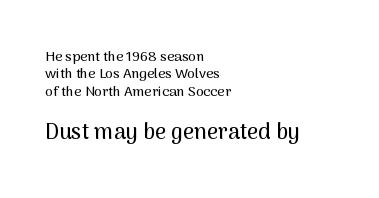
The baseline area is clear. The designer gave the closing block more size than the opening block. Is there much room between lines? A standard amount, neither cramped nor airy. Casual observation: everything's shoved over to the left. Compared with typical body copy, the letter spacing here is the same.
